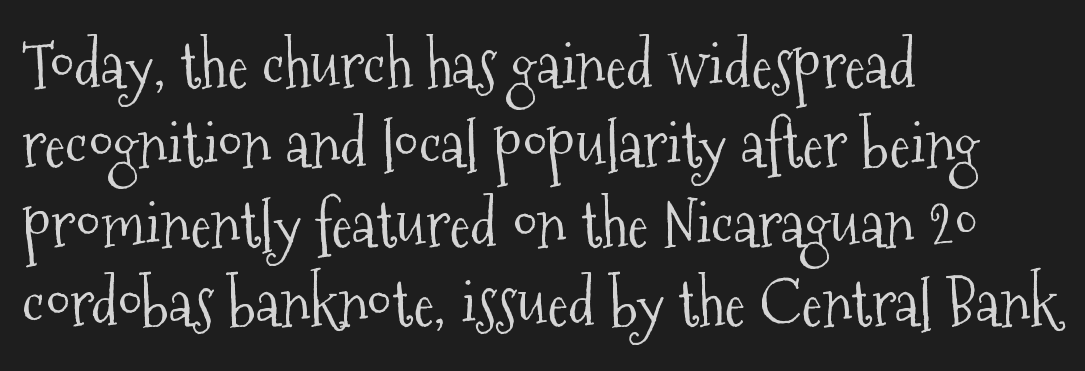
Q: Is the text bold? A: No.
Q: Is the text italic (slanted)? A: No, it is upright.
Q: Is the typeface a serif or a sans-serif typeface? A: Serif.
Q: Is the text underlined? A: No.
Q: How is the paragraph aligned? A: Left-aligned.
Q: Is the spacing between letters normal or unusually wide? A: Normal.
Q: Is the spacing between lines tight, normal or loose? A: Normal.
Q: Width (condensed, normal, or wide)? A: Condensed.
Q: Stroke contrast? A: Medium.
Q: x-height? A: Medium.
Q: Monospaced? A: No.
